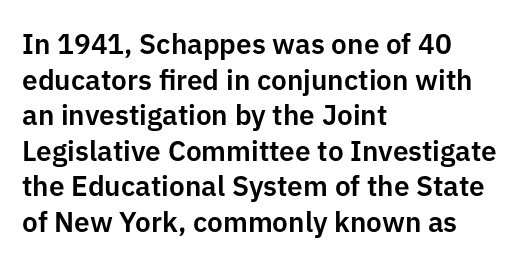
The image shows 28 px sans-serif type, upright; set left-aligned, normal line spacing (1.27x), normal letter spacing, not underlined; low stroke contrast and a medium x-height.
